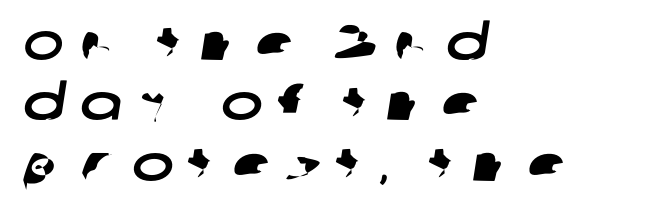
{"serif": "no", "width": "wide", "stroke_contrast": "low", "x_height": "large", "monospaced": "no", "underline": "no", "align": "left", "line_spacing_ratio": 1.21, "letter_spacing": "wide", "letter_spacing_em": 0.32, "glyph_px": 50}
